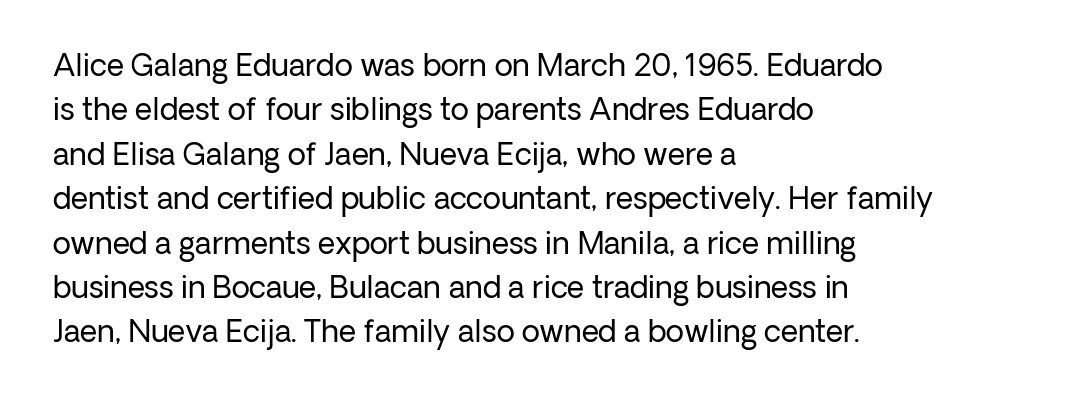
Q: Is the text bold? A: No.
Q: Is the text italic (slanted)? A: No, it is upright.
Q: Is the typeface a serif or a sans-serif typeface? A: Sans-serif.
Q: Is the text underlined? A: No.
Q: How is the paragraph aligned? A: Left-aligned.
Q: Is the spacing between letters normal or unusually wide? A: Normal.
Q: Is the spacing between lines tight, normal or loose? A: Normal.
Q: Width (condensed, normal, or wide)? A: Normal.
Q: Stroke contrast? A: Low.
Q: x-height? A: Medium.
Q: Monospaced? A: No.
